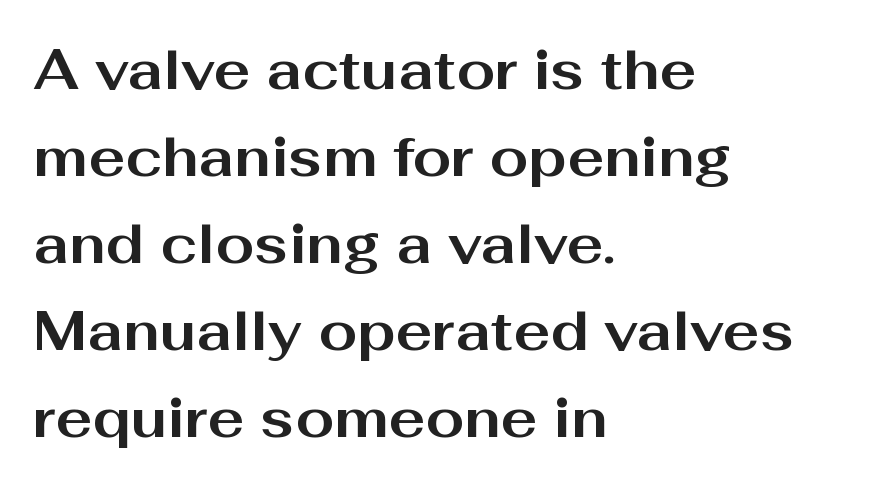
The image shows 55 px bold, wide sans-serif type, upright; set left-aligned, normal line spacing (1.58x), normal letter spacing, not underlined; medium stroke contrast and a medium x-height.
